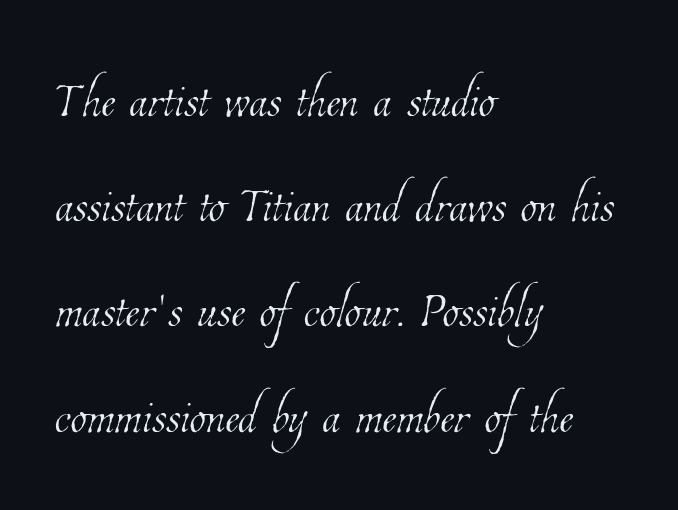
The image shows 67 px thin, condensed type; set left-aligned, normal line spacing (1.57x), normal letter spacing, not underlined; low stroke contrast and a medium x-height.
